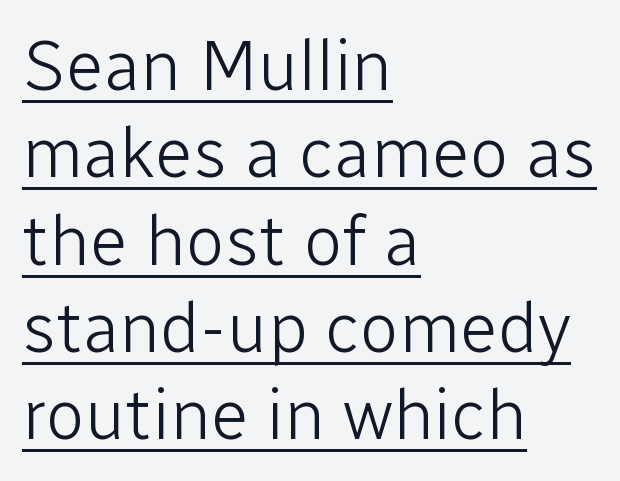
The image shows 71 px light sans-serif type, upright; set left-aligned, line spacing 1.23x, normal letter spacing, underlined; low stroke contrast and a medium x-height.
